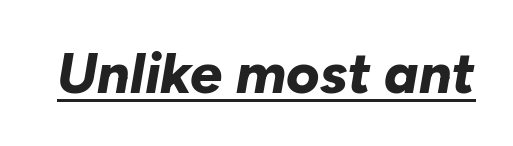
The image shows 57 px bold type, italic (leaning right); set normal letter spacing, underlined; low stroke contrast and a medium x-height.
